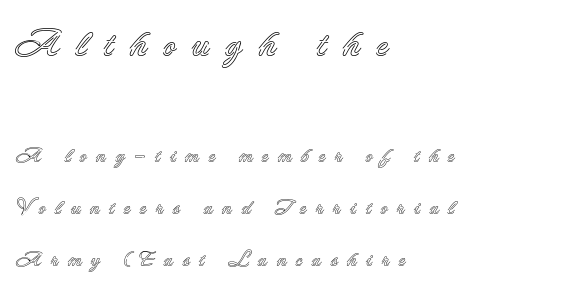
Q: Is the text italic (slanted)? A: Yes.
Q: Is the text underlined? A: No.
Q: How is the paragraph aligned? A: Left-aligned.
Q: Is the spacing between letters normal or unusually wide? A: Unusually wide.
Q: Is the spacing between lines tight, normal or loose? A: Loose.
Q: Which block of text is set in a larger size, the first (top) or the second (bottom)? A: The first (top) one.
Q: Width (condensed, normal, or wide)? A: Normal.
Q: x-height? A: Small.
Q: Monospaced? A: No.
